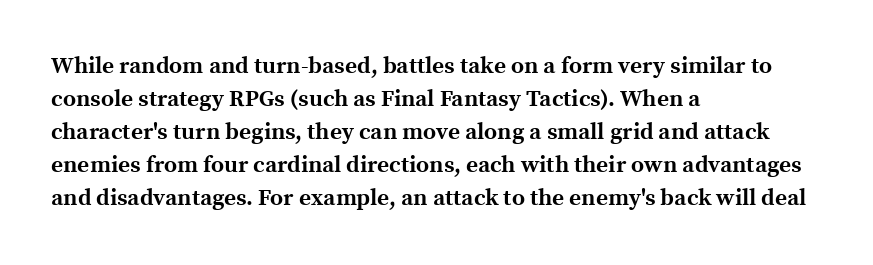
{"italic": "no", "bold": "yes", "underline": "no", "align": "left", "line_spacing": "normal", "line_spacing_ratio": 1.44, "letter_spacing": "normal", "letter_spacing_em": 0.0, "glyph_px": 23}
